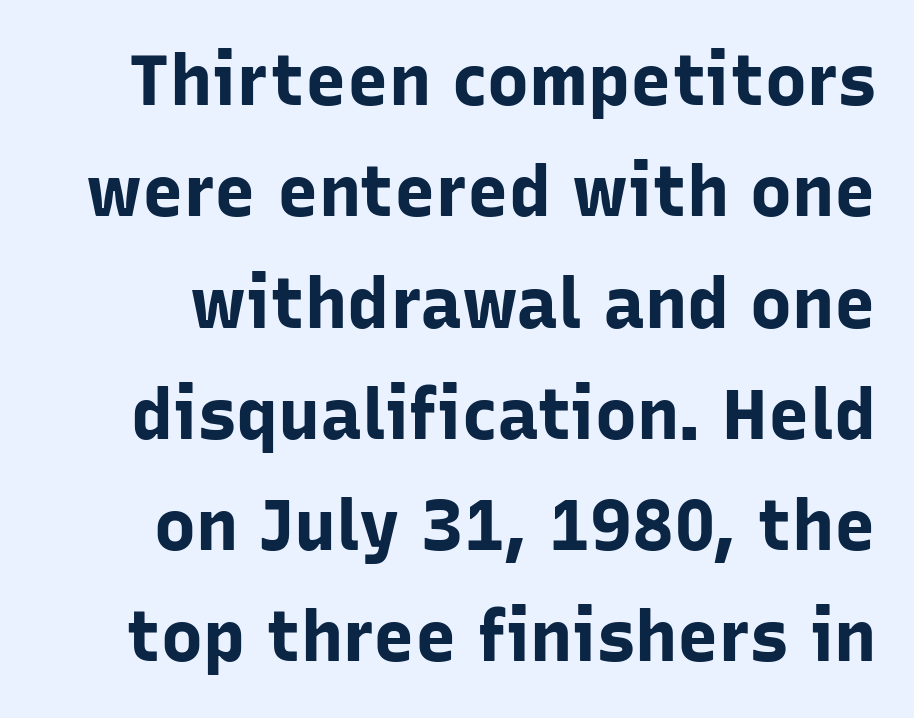
The lines sit at an ordinary, default distance from one another. The strip under each line holds only bare page. Compared with an ordinary text face, these strokes are far heavier — a full bold. The glyphs in this specimen are sans serif. The passage shown is typed in a proportional face where columns would drift. This rendering leaves character spacing at its baseline value.
